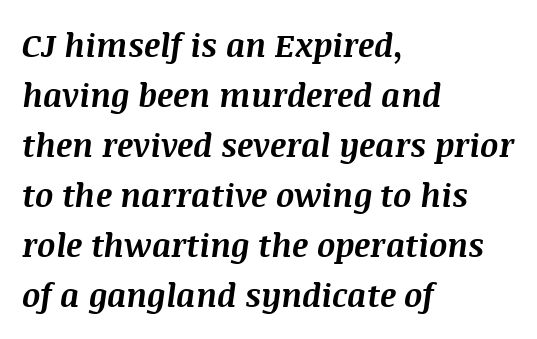
Q: Is the text bold? A: Yes.
Q: Is the text italic (slanted)? A: Yes, it leans right by about 8 degrees.
Q: Is the text underlined? A: No.
Q: How is the paragraph aligned? A: Left-aligned.
Q: Is the spacing between letters normal or unusually wide? A: Normal.
Q: Is the spacing between lines tight, normal or loose? A: Normal.
Q: Width (condensed, normal, or wide)? A: Normal.
Q: Stroke contrast? A: Medium.
Q: x-height? A: Large.
Q: Monospaced? A: No.
